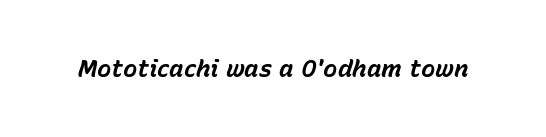
The image shows 24 px bold type, italic (leaning right); set normal letter spacing, not underlined.
